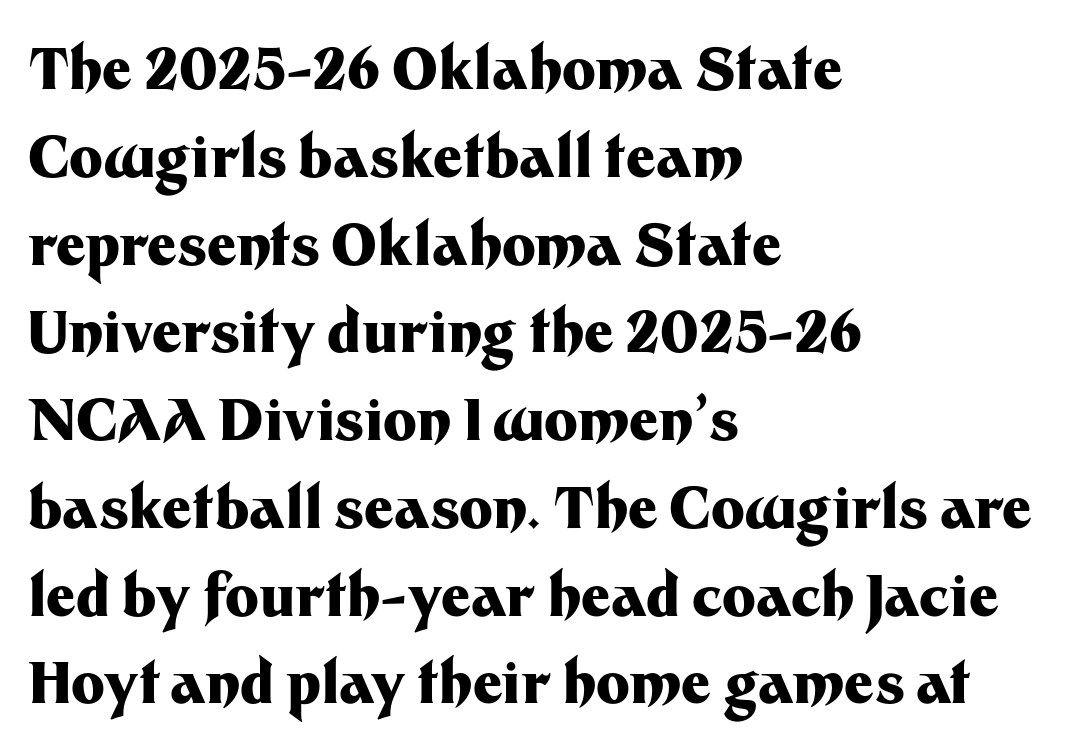
What's the leading like? Ordinary, nothing unusual. These words are printed bold, with thick strokes throughout. Looks like regular typesetting: each glyph gets only the width it needs. A classic flush-left, rag-right setting is used for this passage.
